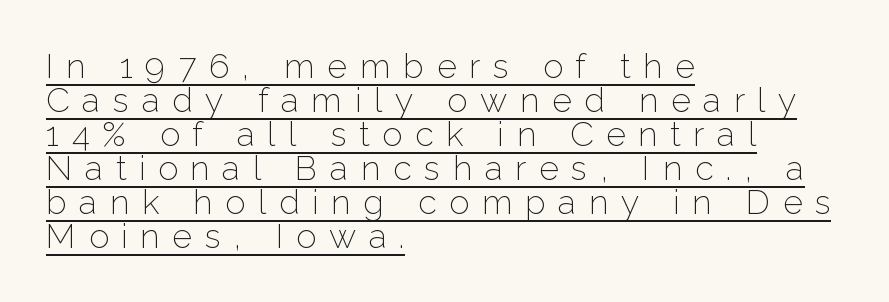
The image shows 34 px light sans-serif type, upright; set left-aligned, tight line spacing (1.0x), unusually wide letter spacing (+0.37 em), underlined; low stroke contrast and a medium x-height.
